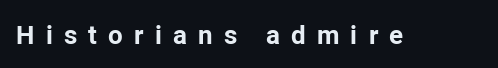
{"italic": "no", "bold": "yes", "underline": "no", "letter_spacing": "wide", "letter_spacing_em": 0.43, "glyph_px": 26}
